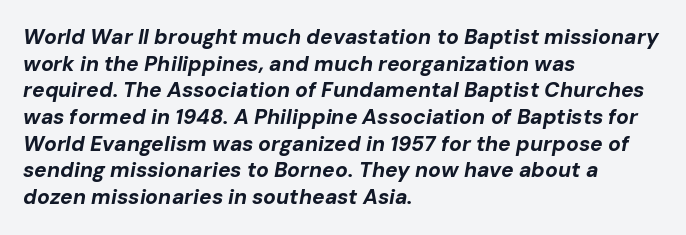
The image shows 21 px bold type, italic (leaning right); set left-aligned, normal line spacing (1.27x), normal letter spacing, not underlined.
